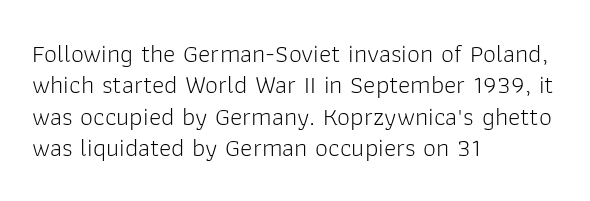
The image shows 26 px text type, upright; set left-aligned, line spacing 1.21x, normal letter spacing, not underlined.
